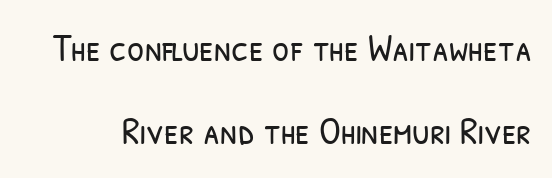
Q: Is the text bold? A: No.
Q: Is the typeface a serif or a sans-serif typeface? A: Sans-serif.
Q: Is the text underlined? A: No.
Q: Is the spacing between letters normal or unusually wide? A: Normal.
Q: Is the spacing between lines tight, normal or loose? A: Loose.
Q: Width (condensed, normal, or wide)? A: Condensed.
Q: Stroke contrast? A: Low.
Q: x-height? A: Medium.
Q: Monospaced? A: No.
